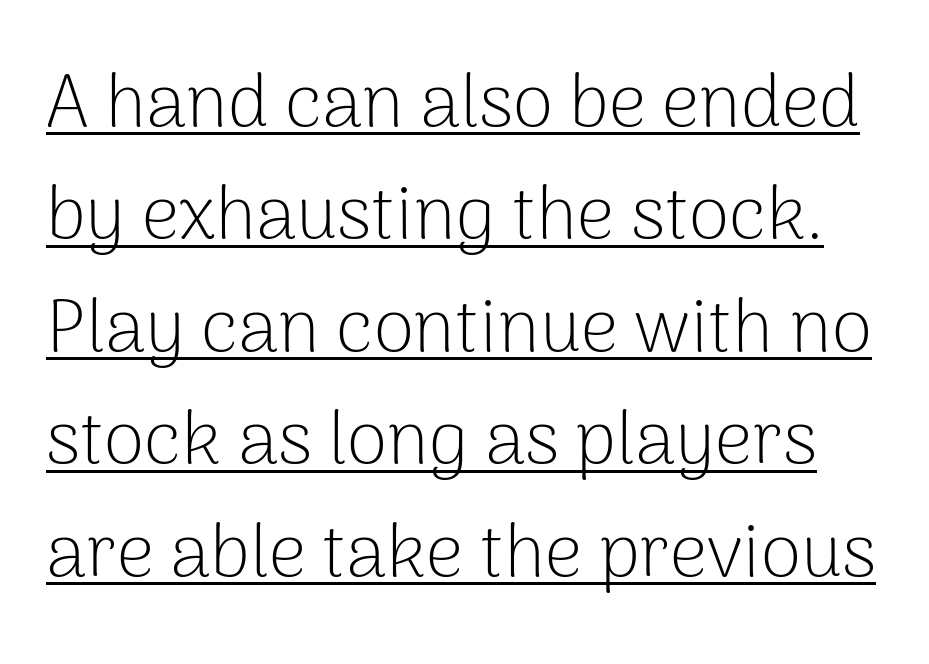
{"serif": "no", "italic": "no", "bold": "no", "weight": "light", "width": "normal", "stroke_contrast": "low", "x_height": "medium", "monospaced": "no", "underline": "yes", "line_spacing": "normal", "line_spacing_ratio": 1.52, "letter_spacing": "normal", "letter_spacing_em": 0.0, "glyph_px": 74}
